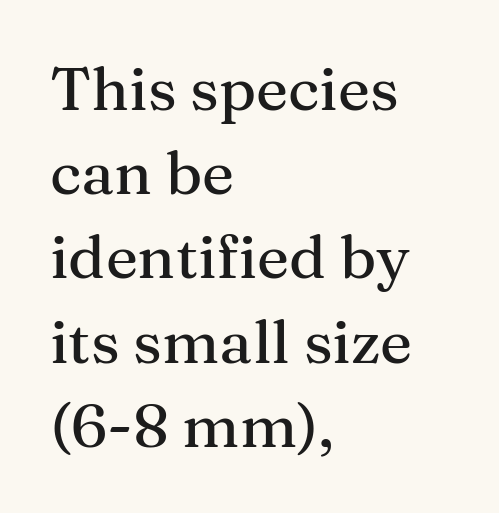
Q: Is the text italic (slanted)? A: No, it is upright.
Q: Is the typeface a serif or a sans-serif typeface? A: Serif.
Q: Is the text underlined? A: No.
Q: How is the paragraph aligned? A: Left-aligned.
Q: Is the spacing between letters normal or unusually wide? A: Normal.
Q: Is the spacing between lines tight, normal or loose? A: Normal.
Q: Width (condensed, normal, or wide)? A: Normal.
Q: Stroke contrast? A: Medium.
Q: x-height? A: Medium.
Q: Monospaced? A: No.
